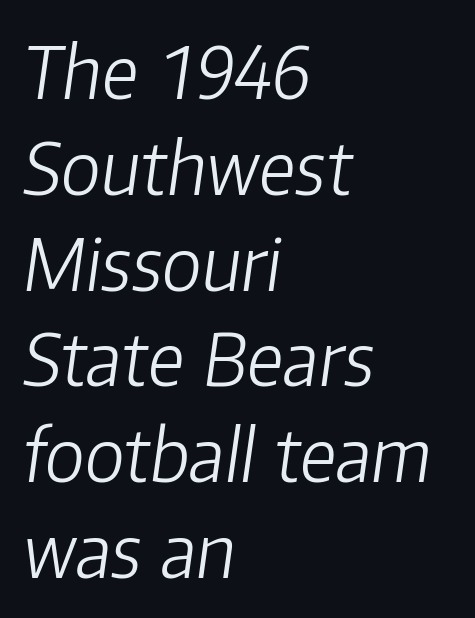
The image shows 72 px light type, italic (leaning right); set left-aligned, normal line spacing (1.33x), normal letter spacing, not underlined; low stroke contrast and a medium x-height.
